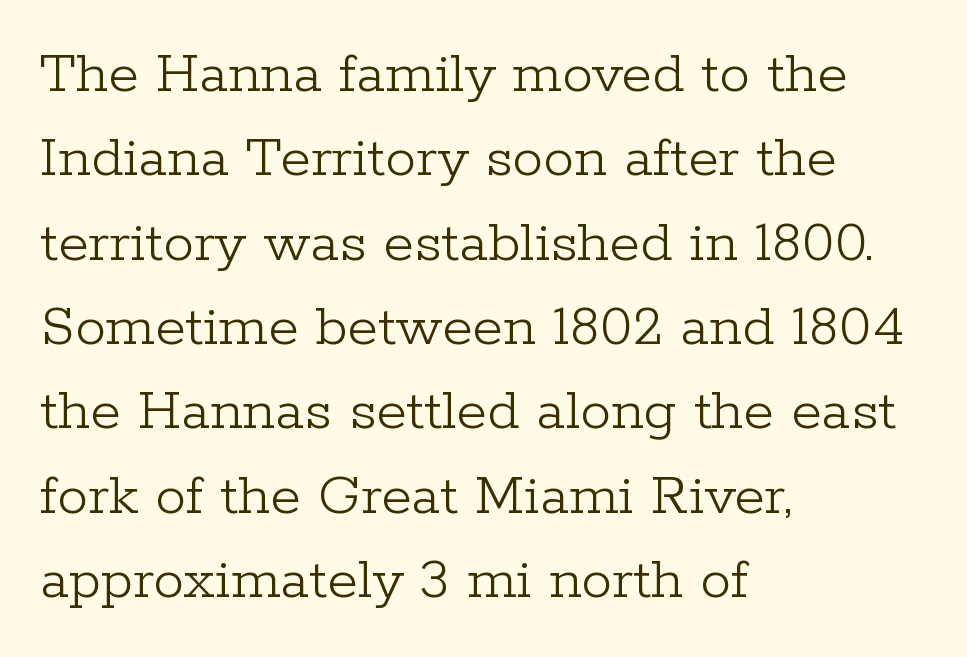
This sample has the flowing, uneven cadence of proportional lettering. The specimen reads as upright at a glance. Nobody touched the tracking dial on this one. Unmarked baselines from the first word to the last. Heaviness? Minimal to ordinary, like unemphasized prose.
